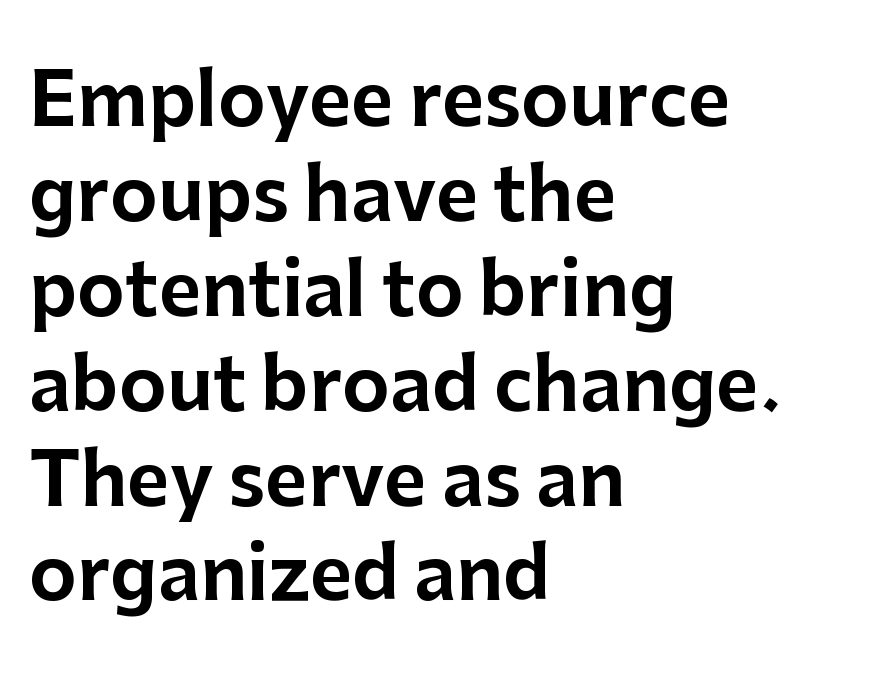
Q: Is the text italic (slanted)? A: No, it is upright.
Q: Is the typeface a serif or a sans-serif typeface? A: Sans-serif.
Q: Is the text underlined? A: No.
Q: How is the paragraph aligned? A: Left-aligned.
Q: Is the spacing between letters normal or unusually wide? A: Normal.
Q: Is the spacing between lines tight, normal or loose? A: Normal.
Q: Width (condensed, normal, or wide)? A: Normal.
Q: Stroke contrast? A: Low.
Q: x-height? A: Medium.
Q: Monospaced? A: No.
